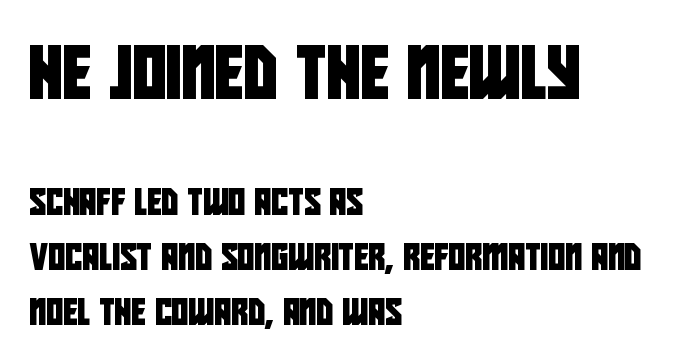
{"serif": "no", "width": "condensed", "stroke_contrast": "low", "x_height": "large", "monospaced": "no", "underline": "no", "align": "left", "line_spacing": "loose", "line_spacing_ratio": 2.11, "letter_spacing": "normal", "letter_spacing_em": 0.0, "larger_block": "first", "size_ratio": 2.0, "glyph_px": 52}
